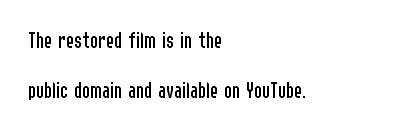
Q: Is the text bold? A: No.
Q: Is the text italic (slanted)? A: No, it is upright.
Q: Is the text underlined? A: No.
Q: How is the paragraph aligned? A: Left-aligned.
Q: Is the spacing between letters normal or unusually wide? A: Normal.
Q: Is the spacing between lines tight, normal or loose? A: Loose.
